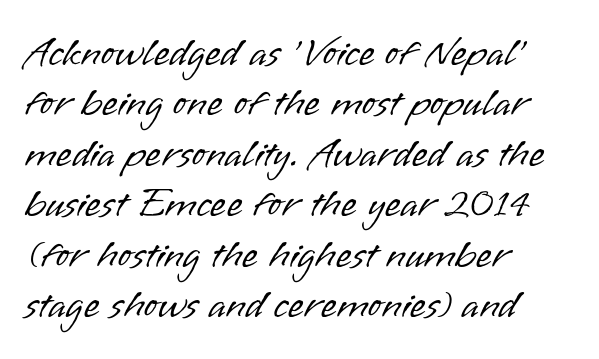
{"serif": "no", "bold": "no", "weight": "light", "width": "normal", "stroke_contrast": "low", "x_height": "small", "monospaced": "no", "underline": "no", "align": "left", "line_spacing_ratio": 1.23, "letter_spacing": "normal", "letter_spacing_em": 0.0, "glyph_px": 41}
